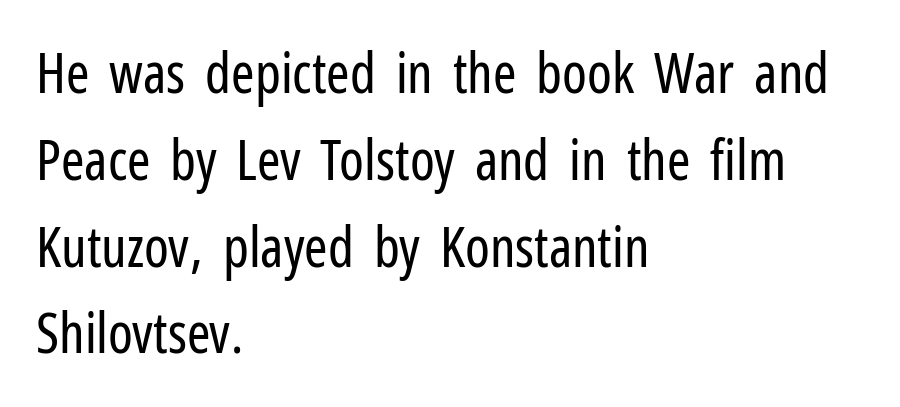
{"serif": "no", "italic": "no", "bold": "no", "weight": "regular", "width": "condensed", "stroke_contrast": "low", "x_height": "medium", "monospaced": "no", "underline": "no", "align": "left", "line_spacing": "normal", "line_spacing_ratio": 1.55, "letter_spacing": "normal", "letter_spacing_em": 0.0, "glyph_px": 56}
